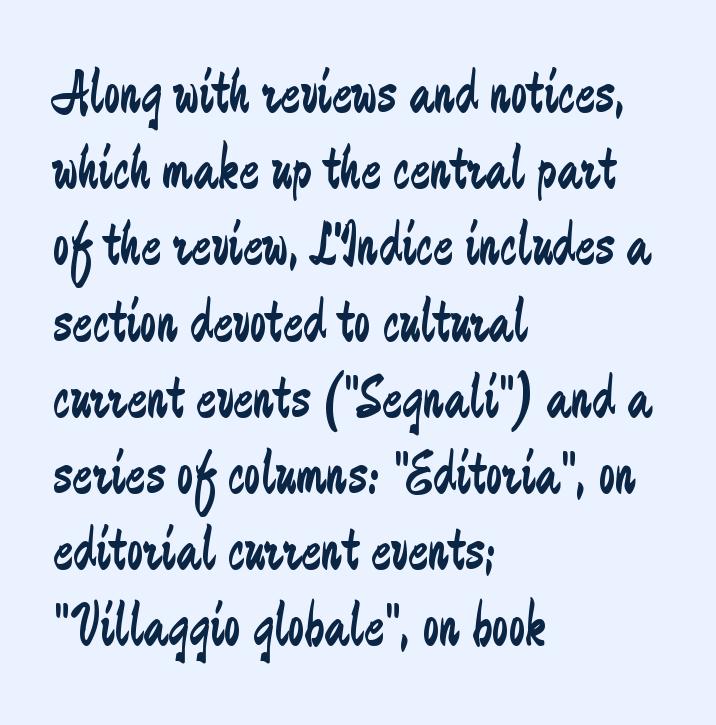
{"serif": "no", "bold": "no", "weight": "regular", "width": "condensed", "stroke_contrast": "low", "x_height": "small", "monospaced": "no", "underline": "no", "align": "left", "line_spacing": "normal", "line_spacing_ratio": 1.27, "letter_spacing": "normal", "letter_spacing_em": 0.0, "glyph_px": 60}
